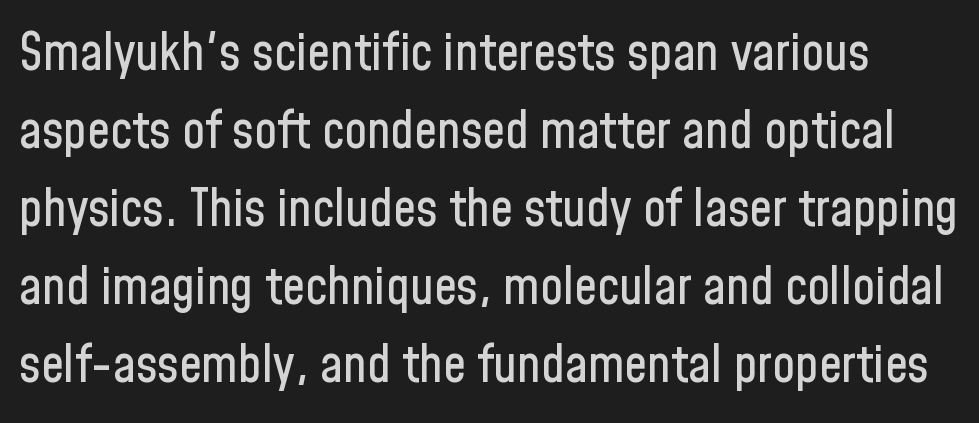
Notice how the stems are strictly vertical — no italics here. Vertically, the passage feels balanced, rows spaced as you'd expect. Does extra space separate the letters? No, they use regular spacing. Nobody drew a line under any word here. To sum up the face: it is a sans, with no serifs. Each letter keeps its own natural width here, so spacing adapts to shape.
